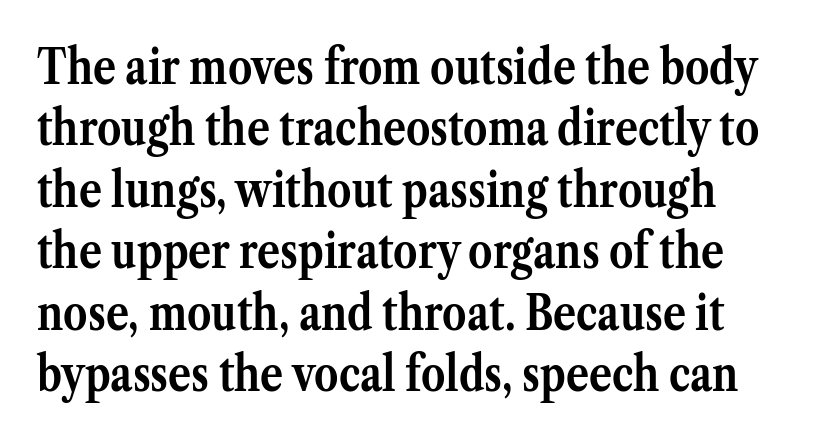
{"serif": "yes", "italic": "no", "bold": "yes", "weight": "semibold", "width": "normal", "stroke_contrast": "medium", "x_height": "medium", "monospaced": "no", "underline": "no", "line_spacing": "normal", "line_spacing_ratio": 1.28, "letter_spacing": "normal", "letter_spacing_em": 0.0, "glyph_px": 48}
